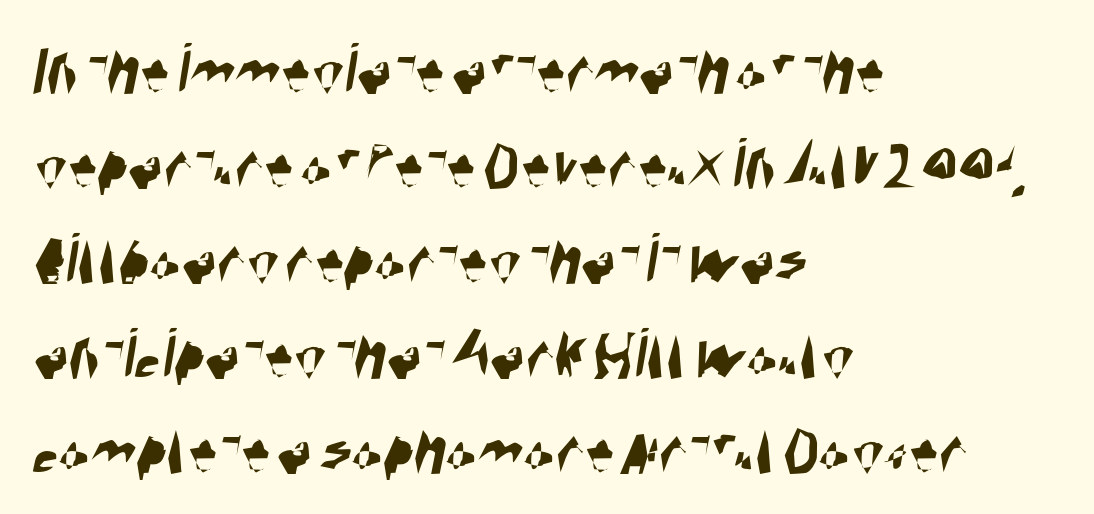
Q: Is the typeface a serif or a sans-serif typeface? A: Sans-serif.
Q: Is the text underlined? A: No.
Q: How is the paragraph aligned? A: Left-aligned.
Q: Is the spacing between letters normal or unusually wide? A: Normal.
Q: Is the spacing between lines tight, normal or loose? A: Normal.
Q: Width (condensed, normal, or wide)? A: Condensed.
Q: Stroke contrast? A: High.
Q: x-height? A: Large.
Q: Monospaced? A: No.
